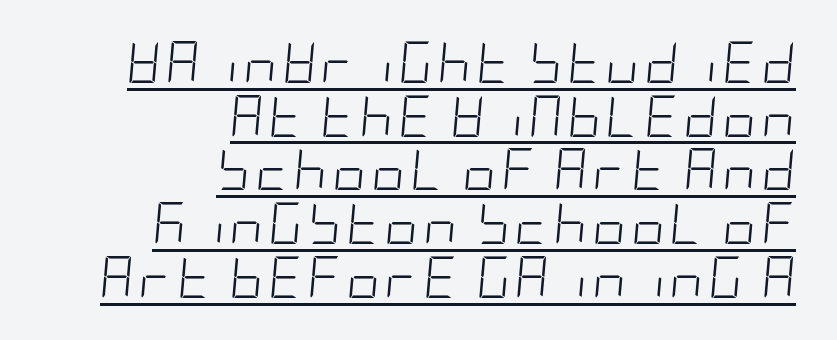
{"italic": "yes", "lean": "right", "slant_degrees": 5, "bold": "no", "weight": "light", "width": "condensed", "stroke_contrast": "low", "x_height": "large", "underline": "yes", "align": "right", "line_spacing": "normal", "line_spacing_ratio": 1.31, "glyph_px": 41}
